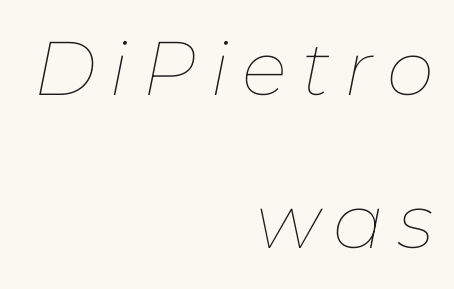
{"italic": "yes", "lean": "right", "slant_degrees": 11, "bold": "no", "weight": "thin", "width": "normal", "stroke_contrast": "low", "x_height": "medium", "monospaced": "no", "underline": "no", "align": "right", "line_spacing": "loose", "line_spacing_ratio": 2.01, "glyph_px": 76}
